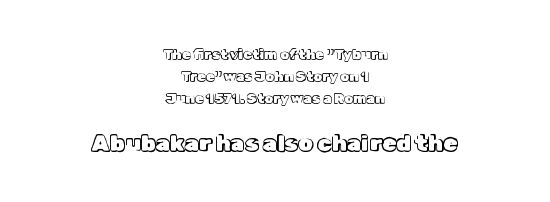
{"italic": "no", "underline": "no", "align": "center", "line_spacing": "normal", "line_spacing_ratio": 1.56, "letter_spacing": "normal", "letter_spacing_em": 0.0, "larger_block": "second", "size_ratio": 1.64, "glyph_px": 23}
